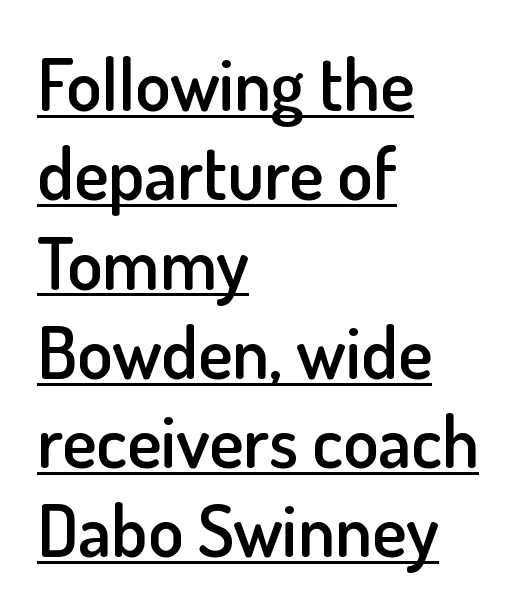
The image shows 72 px semibold sans-serif type, upright; set left-aligned, line spacing 1.24x, normal letter spacing, underlined; low stroke contrast and a small x-height.
